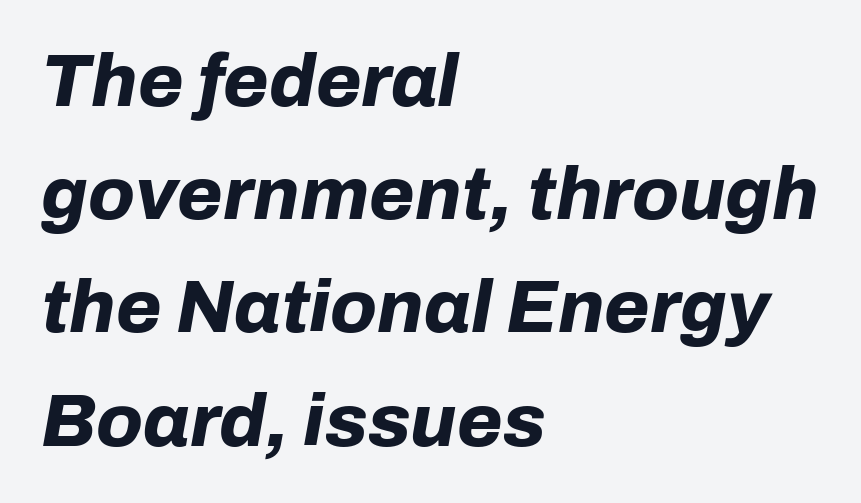
{"italic": "yes", "lean": "right", "slant_degrees": 10, "bold": "yes", "weight": "bold", "width": "normal", "stroke_contrast": "low", "x_height": "medium", "monospaced": "no", "underline": "no", "align": "left", "line_spacing": "normal", "line_spacing_ratio": 1.53, "letter_spacing": "normal", "letter_spacing_em": 0.0, "glyph_px": 74}
